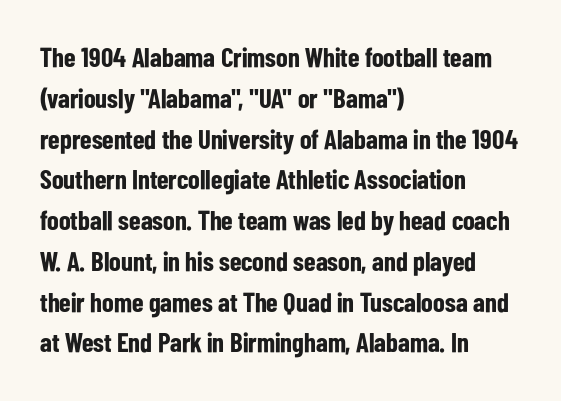
The image shows 27 px bold type, upright; set left-aligned, normal line spacing (1.51x), normal letter spacing, not underlined.
